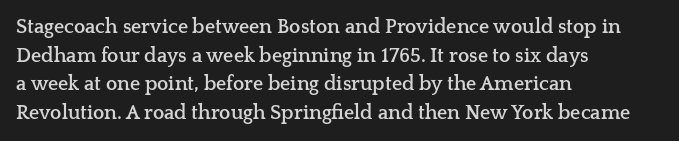
This sample uses an upright cut, with every glyph sitting square on the baseline. Only glyphs here, with clear space below each row. Visually the block forms a straight wall on the left and a jagged coastline on the right. Its strokes are broad and dark, the hallmark of bold type. This block has exactly the height ordinary leading produces. The passage shown has conventional tracking throughout.
